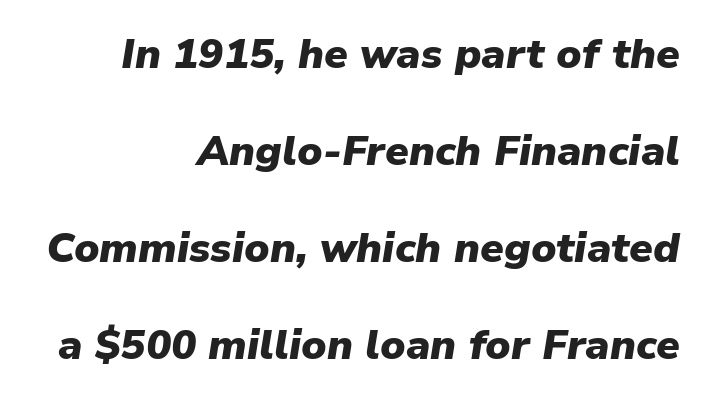
The image shows 42 px heavy type, italic (leaning right); set right-aligned, loose line spacing (2.31x), normal letter spacing, not underlined; low stroke contrast and a medium x-height.
